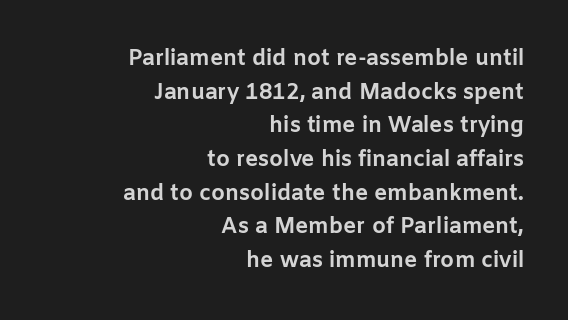
{"italic": "no", "bold": "yes", "underline": "no", "align": "right", "line_spacing": "normal", "line_spacing_ratio": 1.53, "letter_spacing": "normal", "letter_spacing_em": 0.0, "glyph_px": 22}
